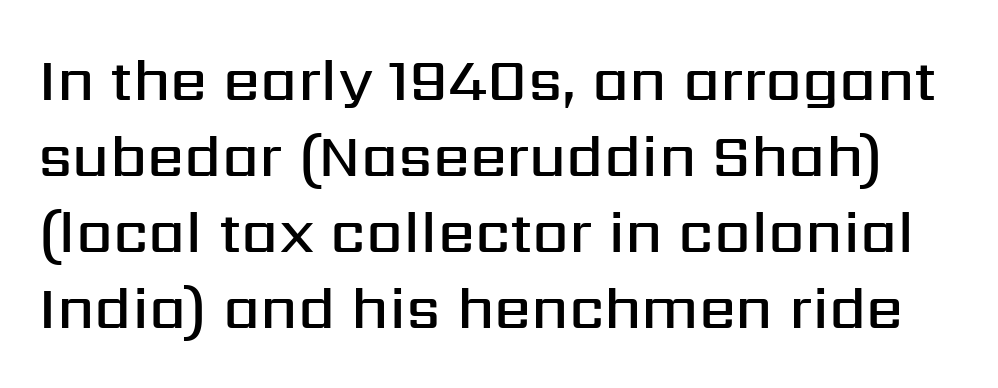
This block has exactly the height ordinary leading produces. Letterform terminals end flat and unadorned throughout the passage. Proportional: the letters do not fall into vertical columns. The words here are not underlined.
